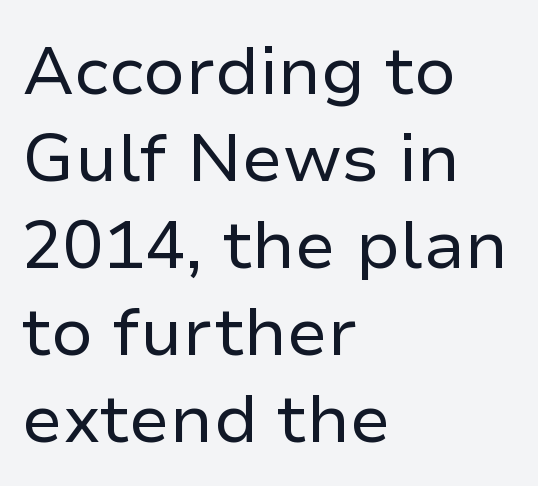
The image shows 68 px regular-weight sans-serif type, upright; set left-aligned, normal line spacing (1.28x), normal letter spacing, not underlined; low stroke contrast and a medium x-height.
